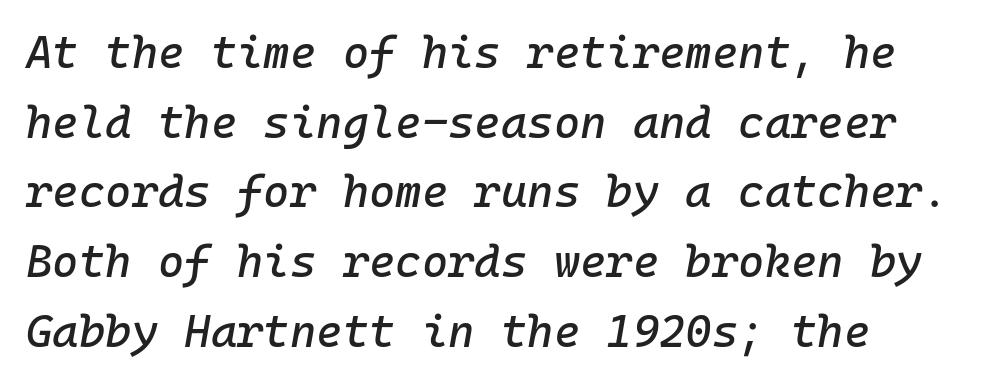
The image shows 45 px text type, italic (leaning right), monospaced; set left-aligned, normal line spacing (1.55x), normal letter spacing, not underlined; low stroke contrast and a medium x-height.
